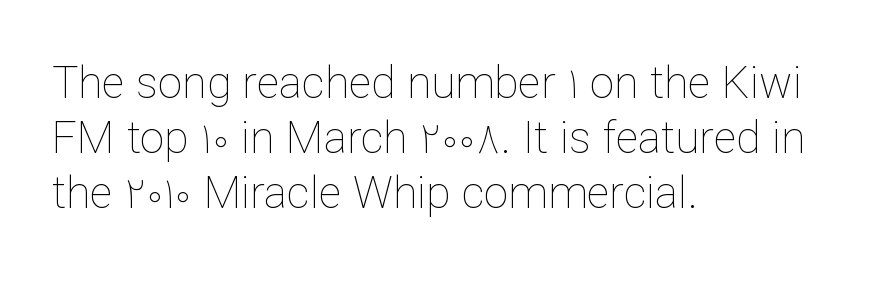
Honestly, the row spacing looks completely unremarkable. The font sits on the lighter half of the weight spectrum, regular included. Upright lettering throughout. The letters advance in unequal steps, a hallmark of proportional type.
